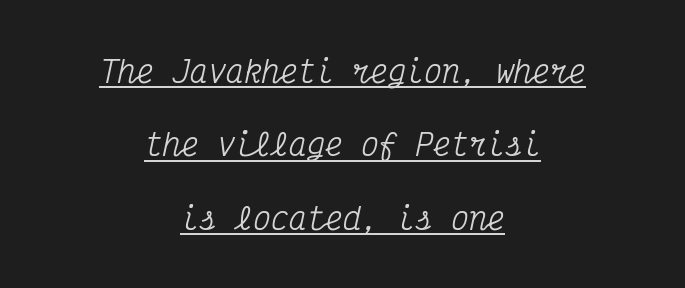
Horizontal alignment here is central, giving a formal, balanced look. The line texture is even and compact thanks to regular tracking. Beneath each row of characters lies a ruled line. The type family on display is of the serif kind. Compared with ordinary roman type, these characters are visibly tilted. The rendering uses a large line-height, opening up the rows.
